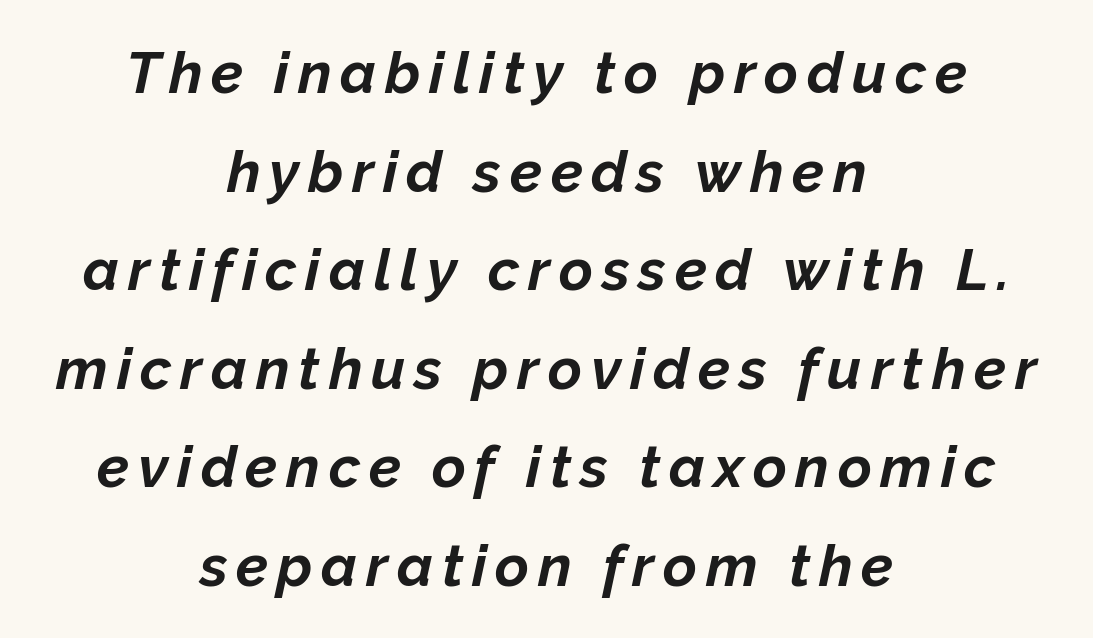
Q: Is the text bold? A: Yes.
Q: Is the text italic (slanted)? A: Yes, it leans right by about 12 degrees.
Q: Is the text underlined? A: No.
Q: How is the paragraph aligned? A: Centered.
Q: Is the spacing between lines tight, normal or loose? A: Normal.
Q: Width (condensed, normal, or wide)? A: Normal.
Q: Stroke contrast? A: Low.
Q: x-height? A: Medium.
Q: Monospaced? A: No.
